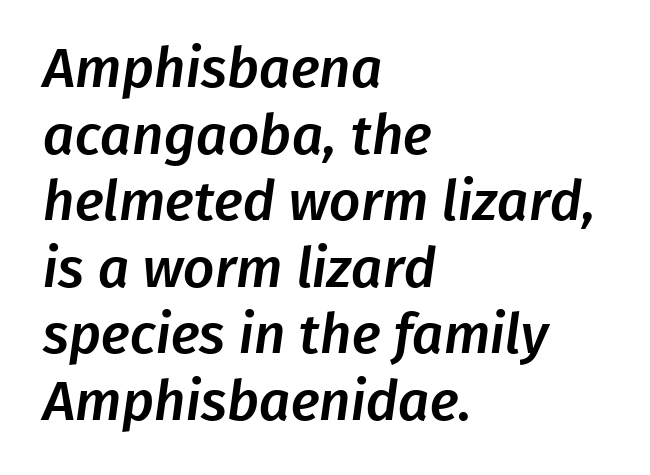
{"serif": "no", "width": "normal", "stroke_contrast": "low", "x_height": "medium", "monospaced": "no", "underline": "no", "align": "left", "line_spacing_ratio": 1.21, "letter_spacing": "normal", "letter_spacing_em": 0.0, "glyph_px": 55}
